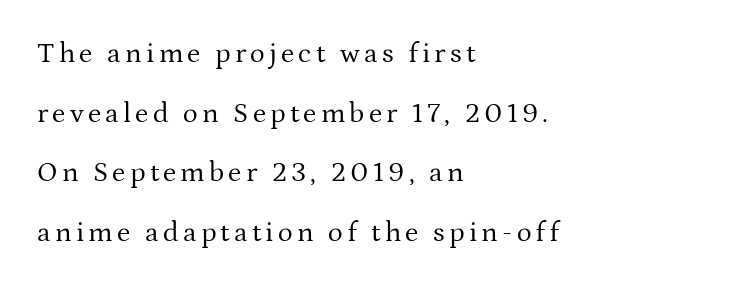
The image shows 28 px regular-weight serif type, upright; set left-aligned, loose line spacing (2.13x), not underlined; medium stroke contrast and a medium x-height.
